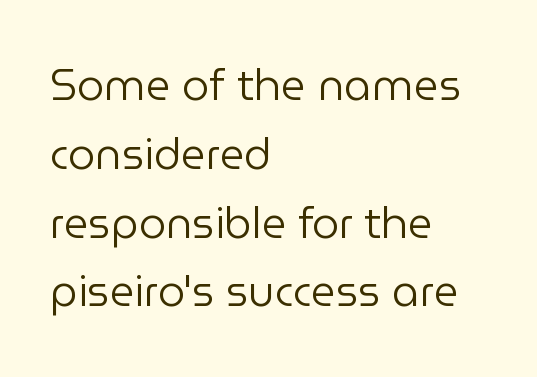
{"serif": "no", "italic": "no", "bold": "no", "weight": "regular", "width": "normal", "stroke_contrast": "low", "x_height": "medium", "monospaced": "no", "underline": "no", "align": "left", "line_spacing": "normal", "line_spacing_ratio": 1.6, "letter_spacing": "normal", "letter_spacing_em": 0.0, "glyph_px": 43}
